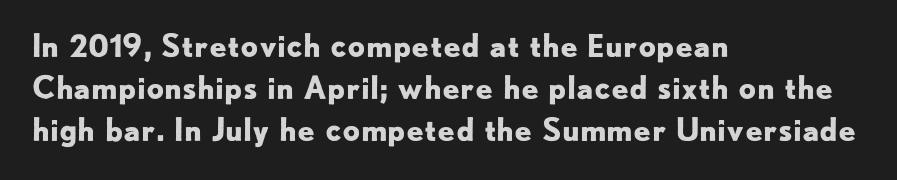
The image shows 31 px bold sans-serif type, upright; set left-aligned, normal line spacing (1.35x), normal letter spacing, not underlined; low stroke contrast and a small x-height.
